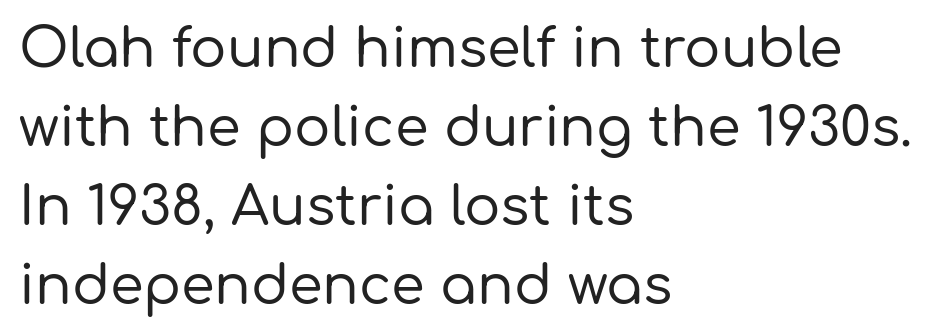
{"serif": "no", "italic": "no", "width": "normal", "stroke_contrast": "low", "x_height": "medium", "monospaced": "no", "underline": "no", "align": "left", "line_spacing": "normal", "line_spacing_ratio": 1.46, "letter_spacing": "normal", "letter_spacing_em": 0.0, "glyph_px": 54}
